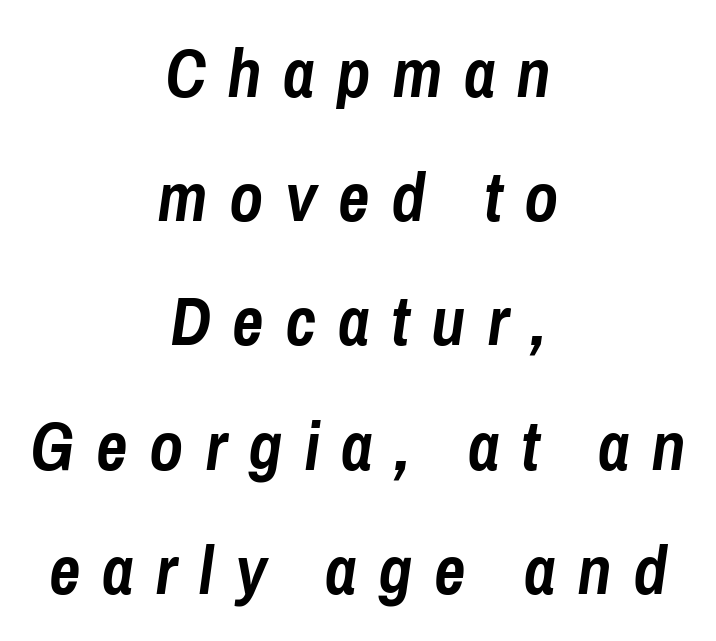
Casual observation: everything's sitting right in the middle. The strokes are fattened all the way to bold. These lines have a slow, spaced-out rhythm from letter to letter. Descender tails drop into unmarked territory.
